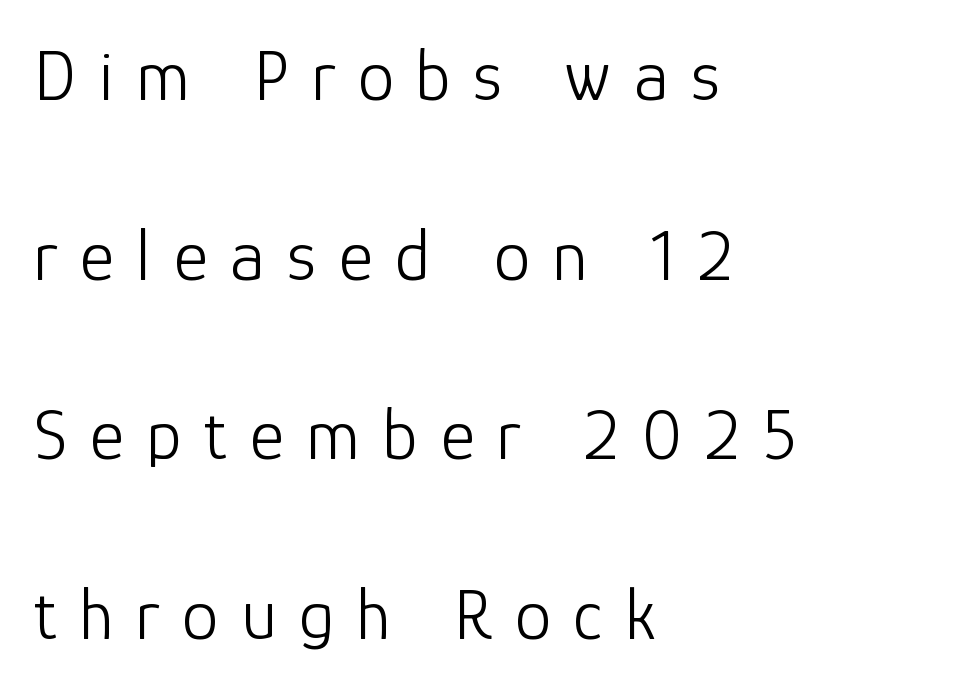
The image shows 73 px light sans-serif type, upright; set left-aligned, loose line spacing (2.46x), unusually wide letter spacing (+0.31 em), not underlined; low stroke contrast and a medium x-height.
